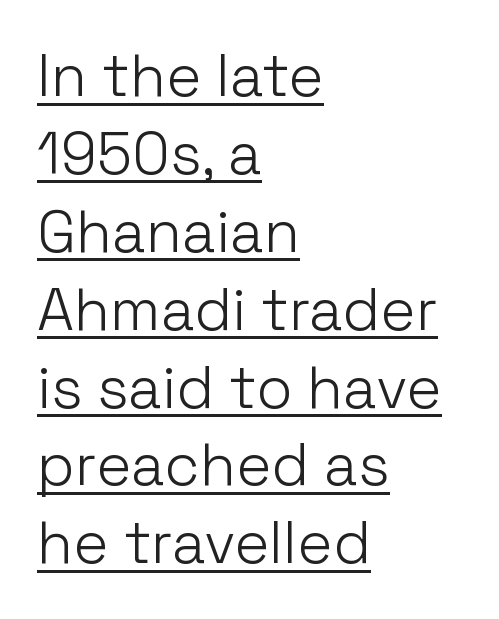
Glance below the letters and you will spot a drawn line. The line texture is even and compact thanks to regular tracking. This rendering employs a face without finishing strokes, i.e., a sans-serif. Every character sits straight up, as roman type does. Note the varied advance widths — an 'i' is clearly narrower than an 'm'. Stems here are at most as thick as an everyday book face.
